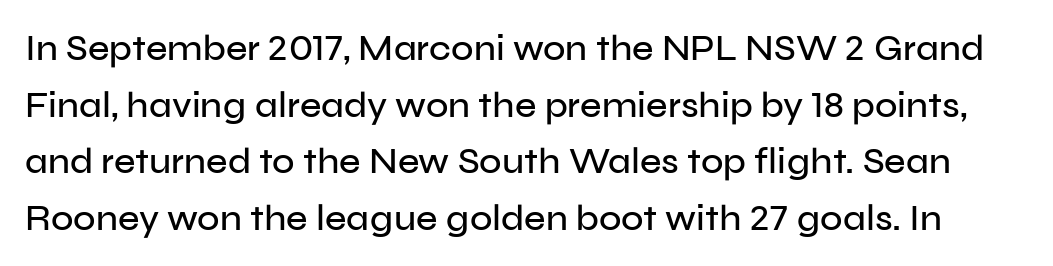
Between one letter and the next there's only the usual sliver of space. Reading down the column, the eye jumps a familiar distance to each next line. This is sans-serif lettering, the kind often seen on screens and signage. Honestly, there is no underline to notice here at all. Is this a fixed-width face? No — the glyphs have proportional, varying widths. Vertical strokes here are truly vertical.
